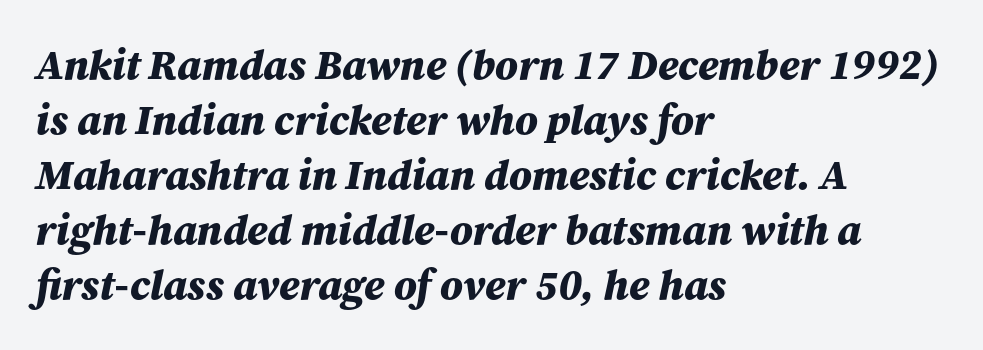
Q: Is the text bold? A: Yes.
Q: Is the text italic (slanted)? A: Yes, it leans right by about 12 degrees.
Q: Is the text underlined? A: No.
Q: How is the paragraph aligned? A: Left-aligned.
Q: Is the spacing between letters normal or unusually wide? A: Normal.
Q: Is the spacing between lines tight, normal or loose? A: Normal.
Q: Width (condensed, normal, or wide)? A: Normal.
Q: Stroke contrast? A: Medium.
Q: x-height? A: Medium.
Q: Monospaced? A: No.
